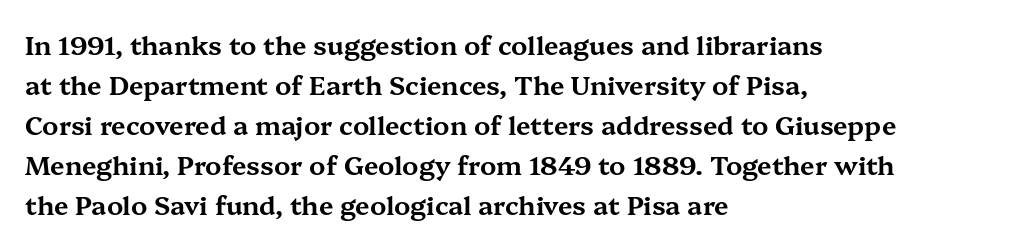
Descender tails drop into unmarked territory. Each word holds together tightly as a unit, with standard inter-letter gaps. Style check: upright. A student would call this left alignment; a typographer would say flush left, rag right. If you measured baseline to baseline, you'd find a middling distance.
